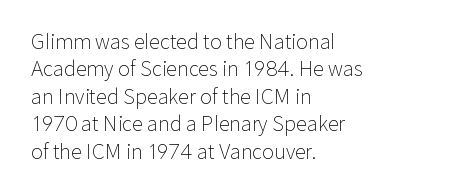
Q: Is the text bold? A: No.
Q: Is the text italic (slanted)? A: No, it is upright.
Q: Is the text underlined? A: No.
Q: How is the paragraph aligned? A: Left-aligned.
Q: Is the spacing between letters normal or unusually wide? A: Normal.
Q: Is the spacing between lines tight, normal or loose? A: Normal.
